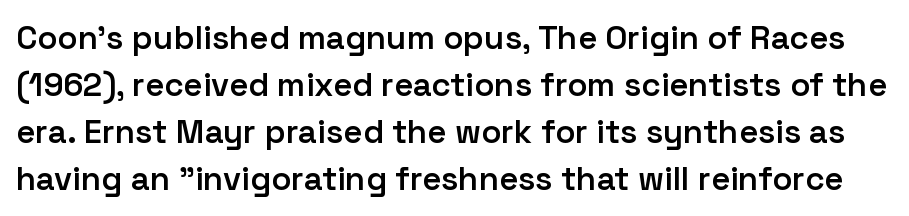
{"serif": "no", "italic": "no", "bold": "semi", "weight": "semibold", "width": "normal", "stroke_contrast": "low", "x_height": "medium", "monospaced": "no", "underline": "no", "line_spacing": "normal", "line_spacing_ratio": 1.42, "letter_spacing": "normal", "letter_spacing_em": 0.0, "glyph_px": 33}
